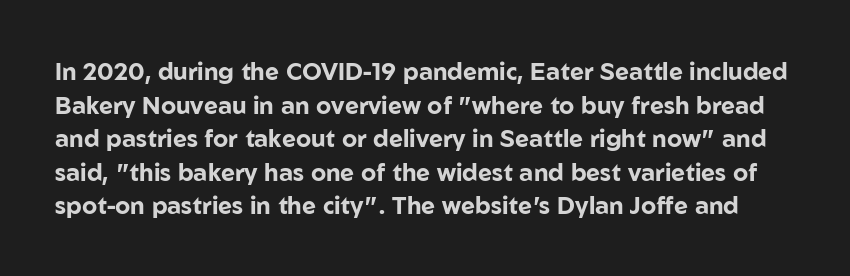
{"italic": "no", "bold": "yes", "underline": "no", "line_spacing": "normal", "line_spacing_ratio": 1.4, "letter_spacing": "normal", "letter_spacing_em": 0.0, "glyph_px": 24}
